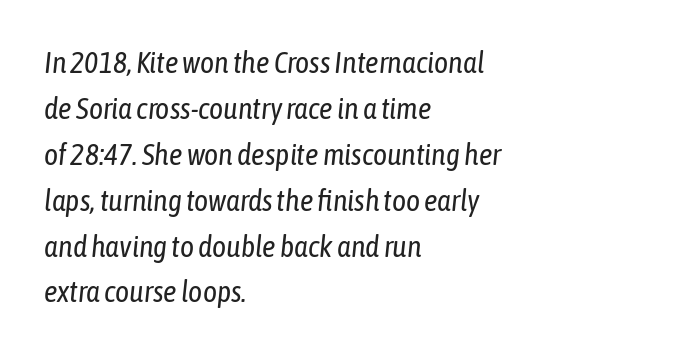
Character widths vary here, with narrow letters taking less room than wide ones. A bare baseline throughout the passage. An italicized treatment has been applied to the whole sample. Casual observation: everything's shoved over to the left. The leading is moderate, giving the passage an even texture.
